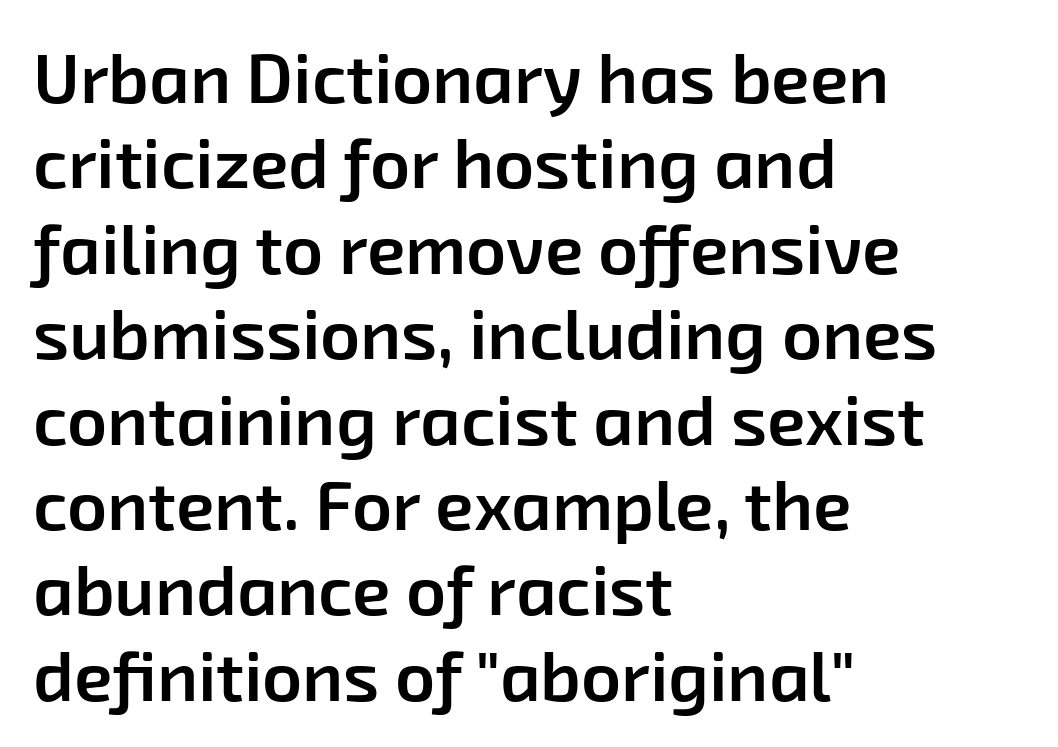
{"serif": "no", "bold": "semi", "weight": "semibold", "width": "normal", "stroke_contrast": "low", "x_height": "medium", "monospaced": "no", "underline": "no", "align": "left", "line_spacing_ratio": 1.22, "letter_spacing": "normal", "letter_spacing_em": 0.0, "glyph_px": 70}
